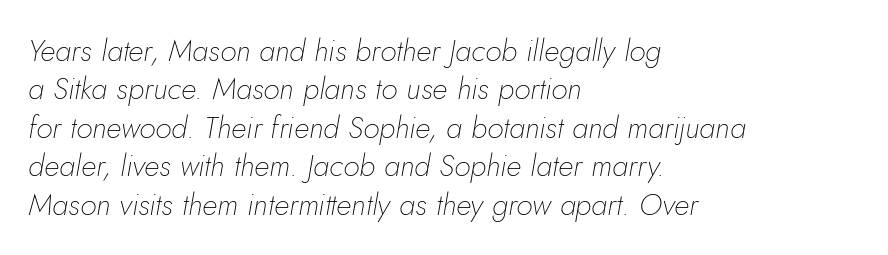
{"italic": "yes", "lean": "right", "slant_degrees": 5, "bold": "no", "weight": "thin", "width": "normal", "stroke_contrast": "low", "x_height": "small", "monospaced": "no", "underline": "no", "align": "left", "line_spacing": "normal", "line_spacing_ratio": 1.28, "letter_spacing": "normal", "letter_spacing_em": 0.0, "glyph_px": 30}
